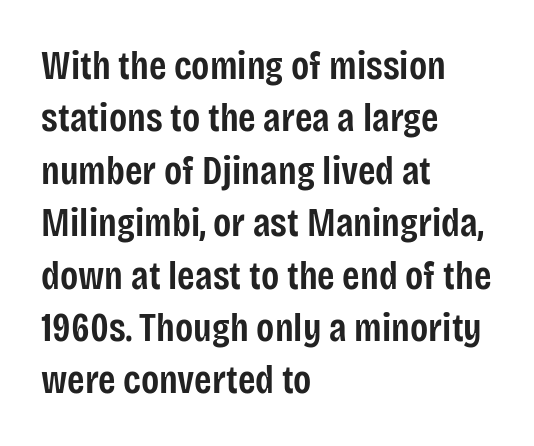
{"serif": "no", "italic": "no", "bold": "semi", "weight": "semibold", "width": "condensed", "stroke_contrast": "low", "x_height": "large", "monospaced": "no", "underline": "no", "align": "left", "line_spacing": "normal", "line_spacing_ratio": 1.31, "letter_spacing": "normal", "letter_spacing_em": 0.0, "glyph_px": 40}
